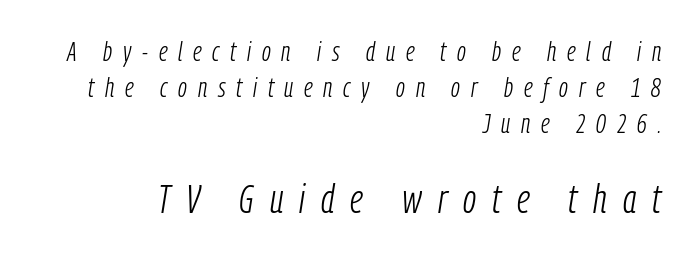
Q: Is the text bold? A: No.
Q: Is the text italic (slanted)? A: Yes, it leans right by about 9 degrees.
Q: Is the text underlined? A: No.
Q: How is the paragraph aligned? A: Right-aligned.
Q: Is the spacing between letters normal or unusually wide? A: Unusually wide.
Q: Is the spacing between lines tight, normal or loose? A: Normal.
Q: Which block of text is set in a larger size, the first (top) or the second (bottom)? A: The second (bottom) one.
Q: Width (condensed, normal, or wide)? A: Condensed.
Q: Stroke contrast? A: Low.
Q: x-height? A: Medium.
Q: Monospaced? A: No.
